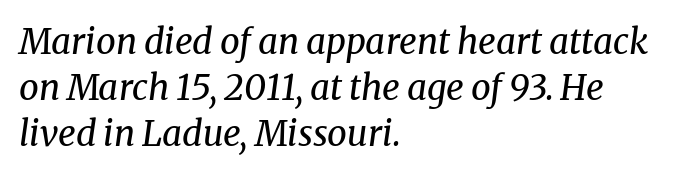
{"serif": "yes", "italic": "yes", "lean": "right", "slant_degrees": 8, "bold": "no", "weight": "regular", "width": "normal", "stroke_contrast": "medium", "x_height": "medium", "monospaced": "no", "underline": "no", "align": "left", "line_spacing": "normal", "line_spacing_ratio": 1.32, "letter_spacing": "normal", "letter_spacing_em": 0.0, "glyph_px": 35}
